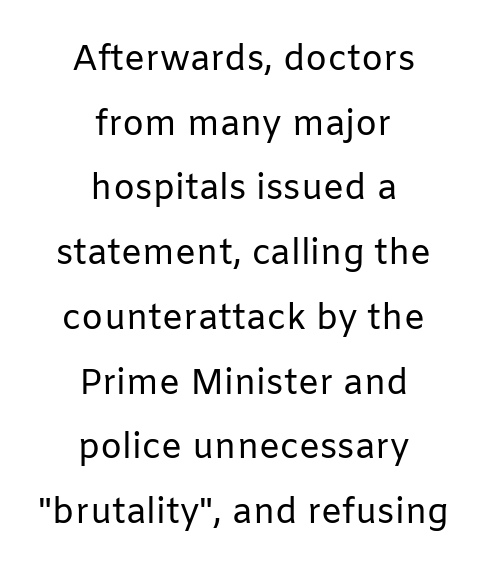
The axis of the letterforms is exactly vertical. Students, note that the glyphs here touch the page at normal intervals. Are there feet on the stems? There aren't — it's a sans. Do the characters align in a grid? No, the font is proportional.
